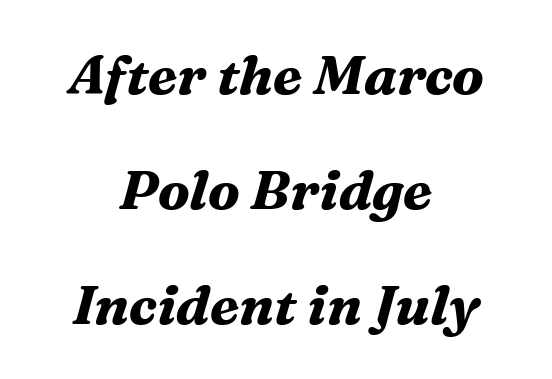
The image shows 55 px bold serif type, italic (leaning right); set centered, loose line spacing (2.09x), normal letter spacing, not underlined; medium stroke contrast and a medium x-height.
